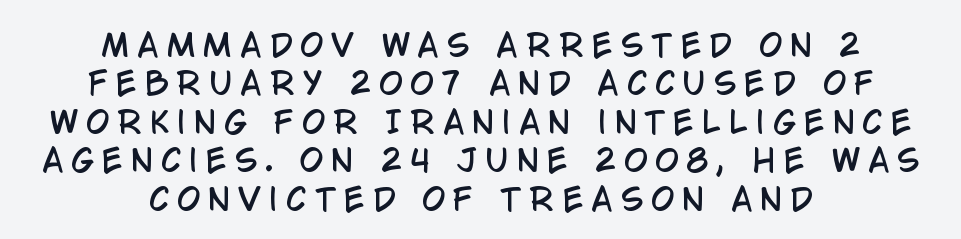
{"serif": "no", "italic": "no", "width": "condensed", "stroke_contrast": "low", "x_height": "large", "monospaced": "no", "underline": "no", "align": "center", "line_spacing": "normal", "line_spacing_ratio": 1.28, "letter_spacing": "wide", "letter_spacing_em": 0.28, "glyph_px": 30}
